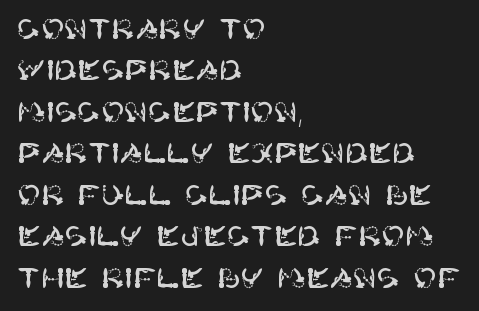
{"serif": "no", "italic": "no", "width": "normal", "stroke_contrast": "high", "x_height": "large", "underline": "no", "align": "left", "line_spacing": "normal", "line_spacing_ratio": 1.48, "letter_spacing": "normal", "letter_spacing_em": 0.0, "glyph_px": 28}
